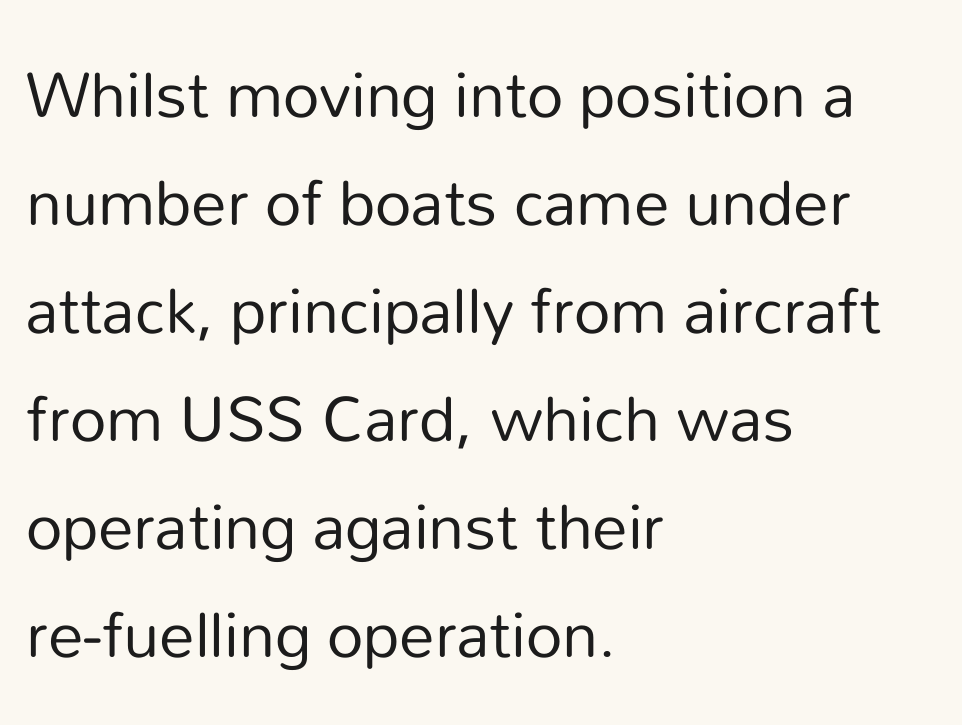
The designer left line spacing at the default. Do the characters align in a grid? No, the font is proportional. In CSS terms this would be text-align: left. Nothing sits at the stroke ends, so this counts as sans-serif. A typesetter would mark this as roman, not italic. There is no visible air inserted between adjacent glyphs.
